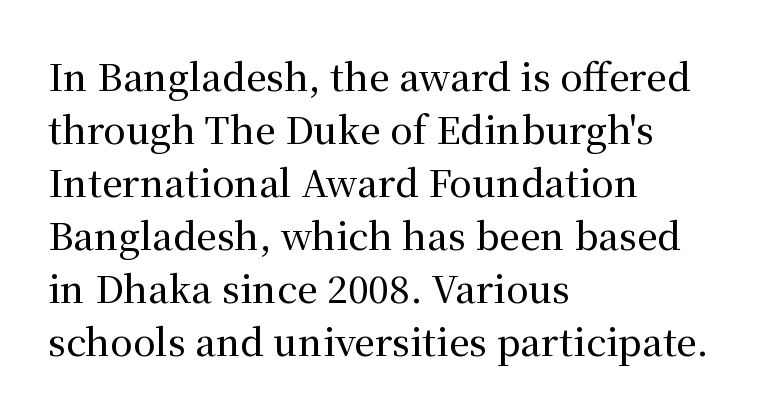
{"serif": "yes", "italic": "no", "width": "normal", "stroke_contrast": "medium", "x_height": "medium", "monospaced": "no", "underline": "no", "align": "left", "line_spacing": "normal", "line_spacing_ratio": 1.43, "letter_spacing": "normal", "letter_spacing_em": 0.0, "glyph_px": 37}
